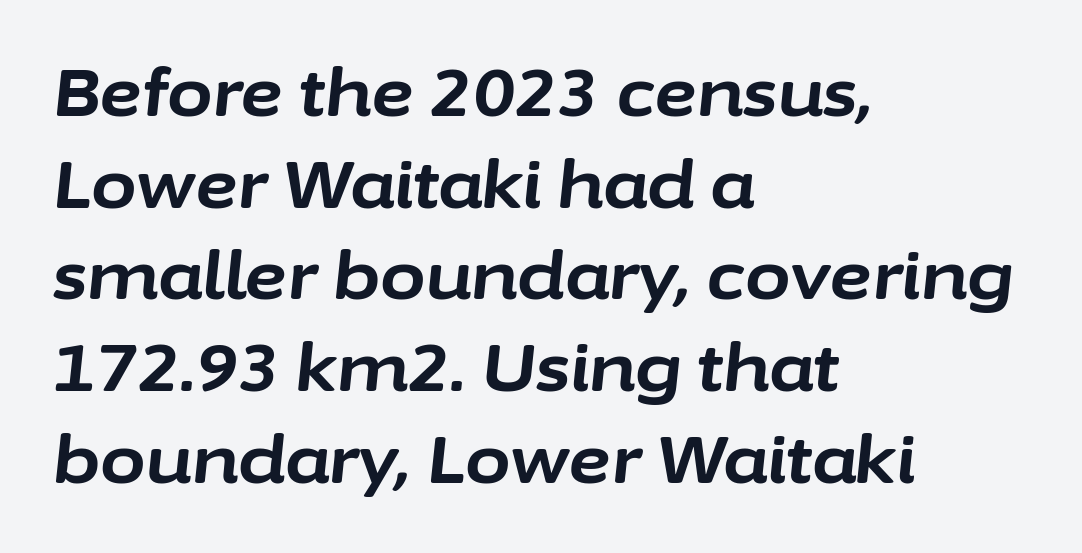
Q: Is the text bold? A: Yes.
Q: Is the text italic (slanted)? A: Yes, it leans right by about 6 degrees.
Q: Is the text underlined? A: No.
Q: How is the paragraph aligned? A: Left-aligned.
Q: Is the spacing between letters normal or unusually wide? A: Normal.
Q: Is the spacing between lines tight, normal or loose? A: Normal.
Q: Width (condensed, normal, or wide)? A: Normal.
Q: Stroke contrast? A: Low.
Q: x-height? A: Medium.
Q: Monospaced? A: No.
